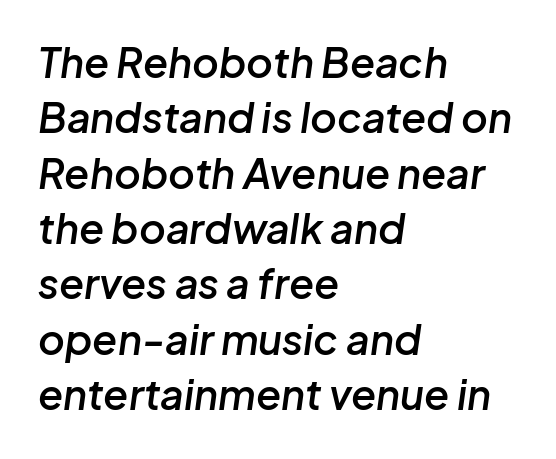
Note the varied advance widths — an 'i' is clearly narrower than an 'm'. Lines of text with bare space underneath. Compared with an ordinary text face, these strokes are moderately heavier — a semibold. A student would call this left alignment; a typographer would say flush left, rag right. The block of text has a typical density, with ordinary space between rows. Does the lettering tilt? It does — this is italic.
